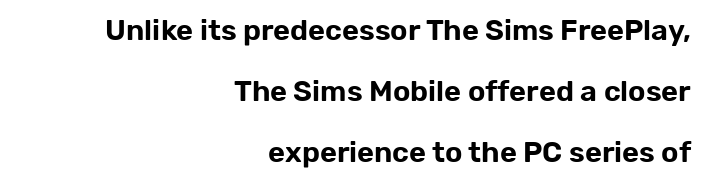
{"serif": "no", "italic": "no", "width": "normal", "stroke_contrast": "low", "x_height": "medium", "monospaced": "no", "underline": "no", "align": "right", "line_spacing": "loose", "line_spacing_ratio": 2.1, "letter_spacing": "normal", "letter_spacing_em": 0.0, "glyph_px": 29}
